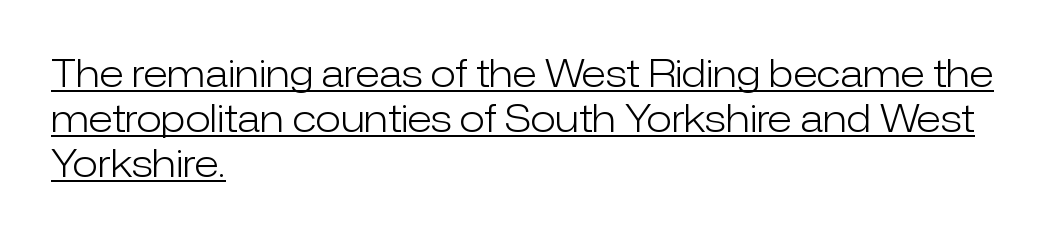
The lines are quadded left. The letters advance in unequal steps, a hallmark of proportional type. Stroke thickness stays within the range of a standard reading face or lighter. Default kerning and tracking; the words read as compact shapes.
